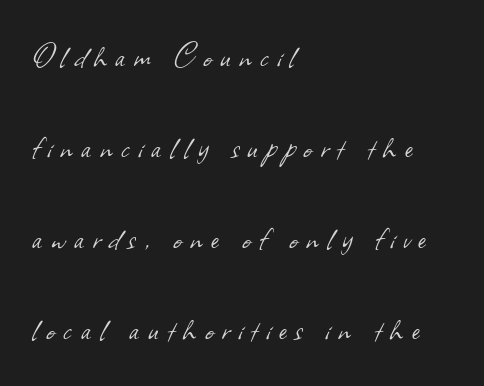
The image shows 37 px light sans-serif type; set left-aligned, loose line spacing (2.46x), unusually wide letter spacing (+0.23 em), not underlined; low stroke contrast and a small x-height.
